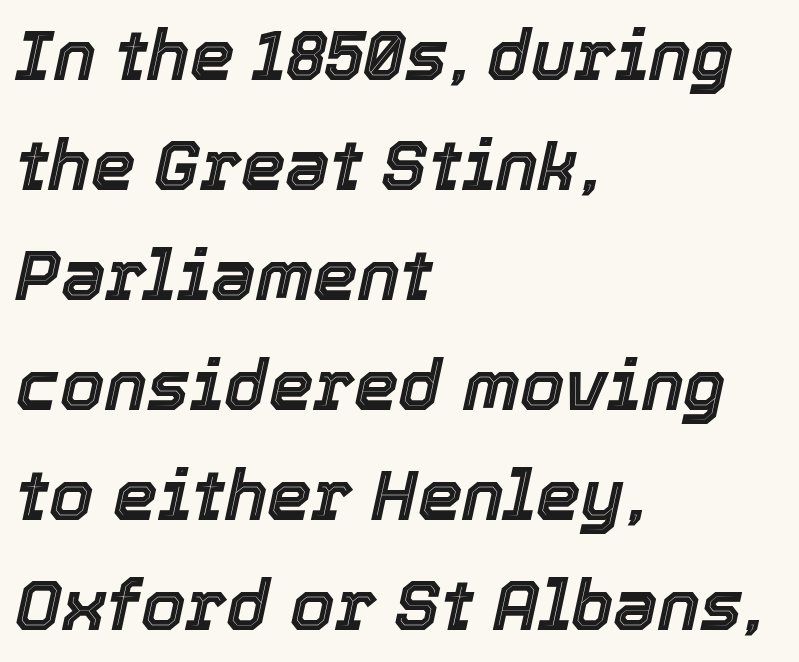
Q: Is the text italic (slanted)? A: Yes, it leans right by about 12 degrees.
Q: Is the text underlined? A: No.
Q: How is the paragraph aligned? A: Left-aligned.
Q: Is the spacing between letters normal or unusually wide? A: Normal.
Q: Is the spacing between lines tight, normal or loose? A: Normal.
Q: Width (condensed, normal, or wide)? A: Normal.
Q: x-height? A: Medium.
Q: Monospaced? A: No.
